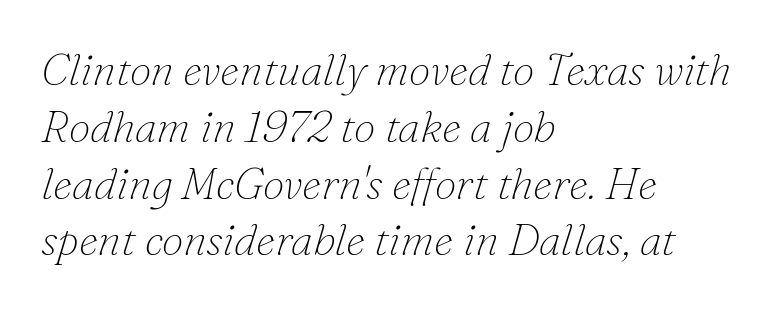
{"serif": "yes", "italic": "yes", "lean": "right", "slant_degrees": 16, "bold": "no", "weight": "thin", "width": "normal", "stroke_contrast": "low", "x_height": "small", "monospaced": "no", "underline": "no", "align": "left", "line_spacing": "normal", "line_spacing_ratio": 1.29, "letter_spacing": "normal", "letter_spacing_em": 0.0, "glyph_px": 44}
